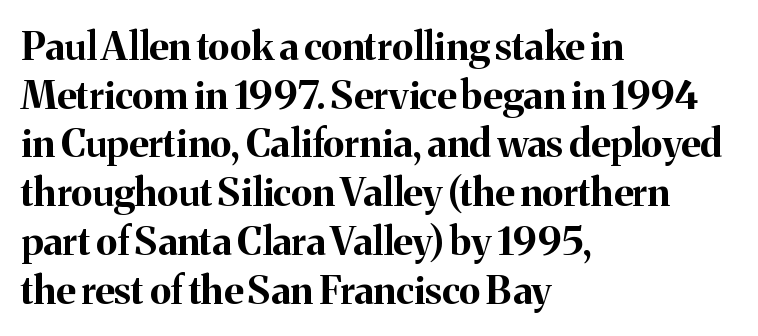
{"serif": "yes", "italic": "no", "bold": "yes", "weight": "bold", "width": "normal", "stroke_contrast": "medium", "x_height": "medium", "monospaced": "no", "underline": "no", "align": "left", "line_spacing": "normal", "line_spacing_ratio": 1.25, "letter_spacing": "normal", "letter_spacing_em": 0.0, "glyph_px": 39}
